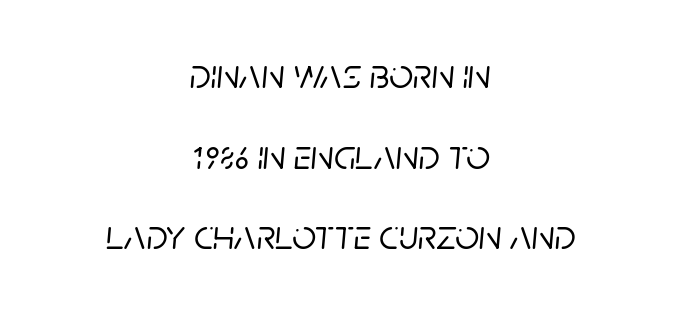
The image shows 42 px text type, italic (leaning right); set centered, loose line spacing (1.92x), normal letter spacing, not underlined; low stroke contrast and a large x-height.
